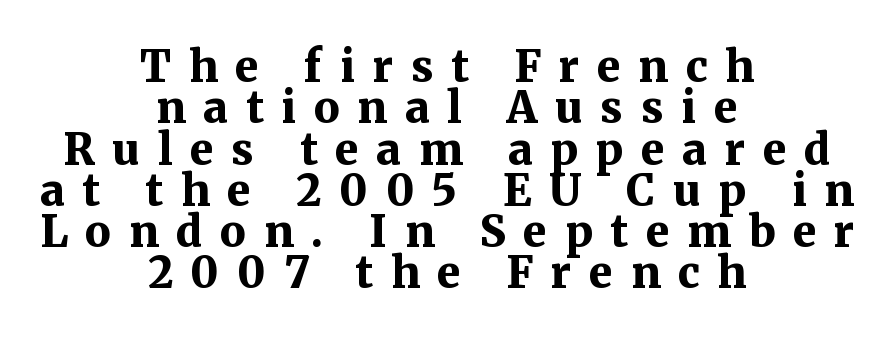
{"serif": "yes", "italic": "no", "bold": "yes", "weight": "bold", "width": "normal", "stroke_contrast": "medium", "x_height": "medium", "monospaced": "no", "underline": "no", "align": "center", "line_spacing": "tight", "line_spacing_ratio": 0.96, "letter_spacing": "wide", "letter_spacing_em": 0.41, "glyph_px": 43}
